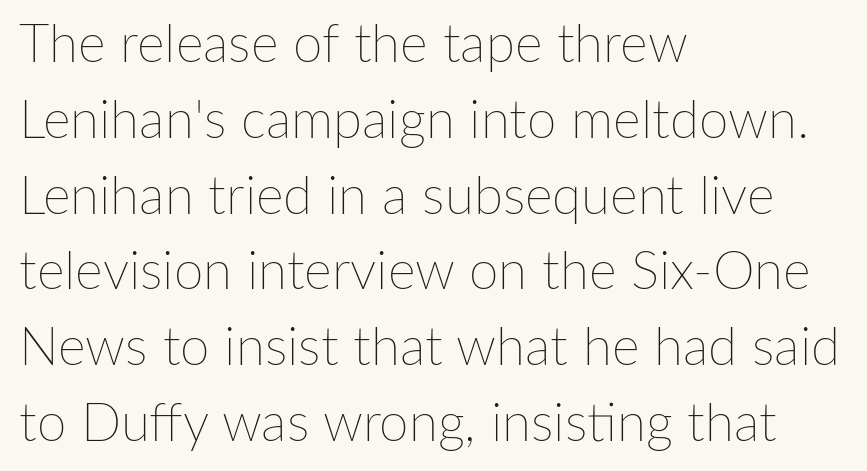
Weight: in the light-to-regular range. The block of text has a typical density, with ordinary space between rows. Ordinary non-slanted type is in use. The letterforms sit shoulder to shoulder at normal distance.
